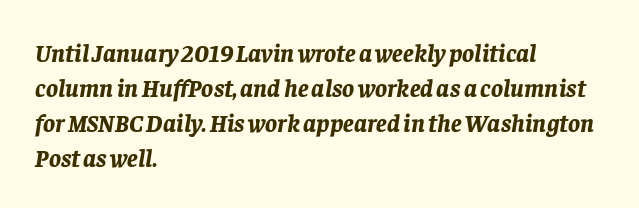
{"italic": "yes", "lean": "right", "slant_degrees": 8, "bold": "yes", "underline": "no", "align": "left", "line_spacing": "normal", "line_spacing_ratio": 1.4, "letter_spacing": "normal", "letter_spacing_em": 0.0, "glyph_px": 25}
